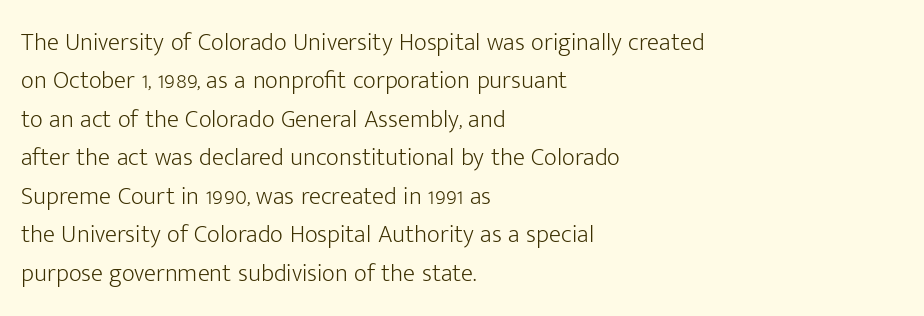
This sample uses an upright cut, with every glyph sitting square on the baseline. The string is rendered with underlining switched off. Tracking value appears to be zero — textbook default spacing. The lines in this sample share a left origin and differ only in where they stop. Vertical spacing — default.
